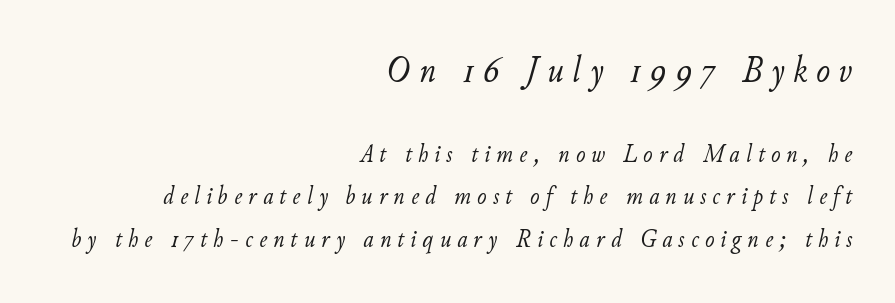
Words float on clear page, feet unadorned. In this sample the first text group is rendered at the bigger scale. The rendering uses natural spacing where letterforms have individual widths. The rendering inserts visible extra space after every character.
